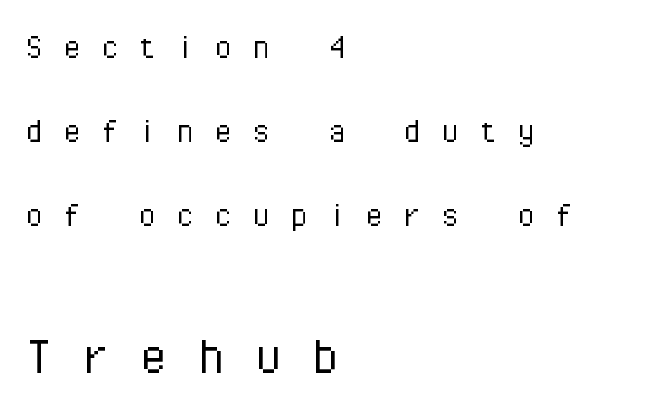
The image shows 59 px light sans-serif type, upright, monospaced; set left-aligned, loose line spacing (2.15x), unusually wide letter spacing (+0.47 em), not underlined; the second (bottom) block is 1.51x larger; low stroke contrast and a medium x-height.
